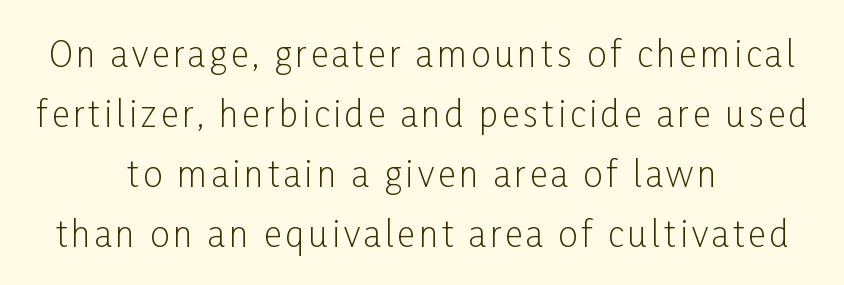
Q: Is the text bold? A: No.
Q: Is the text italic (slanted)? A: No, it is upright.
Q: Is the typeface a serif or a sans-serif typeface? A: Sans-serif.
Q: Is the text underlined? A: No.
Q: How is the paragraph aligned? A: Centered.
Q: Width (condensed, normal, or wide)? A: Condensed.
Q: Stroke contrast? A: Low.
Q: x-height? A: Medium.
Q: Monospaced? A: No.
